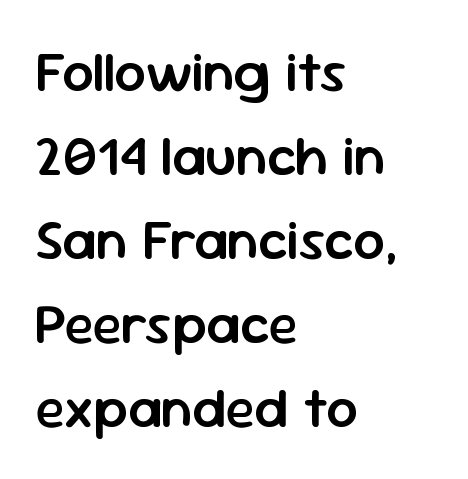
{"serif": "no", "italic": "no", "bold": "semi", "weight": "semibold", "width": "normal", "stroke_contrast": "low", "x_height": "medium", "monospaced": "no", "underline": "no", "align": "left", "line_spacing": "normal", "line_spacing_ratio": 1.5, "letter_spacing": "normal", "letter_spacing_em": 0.0, "glyph_px": 56}
